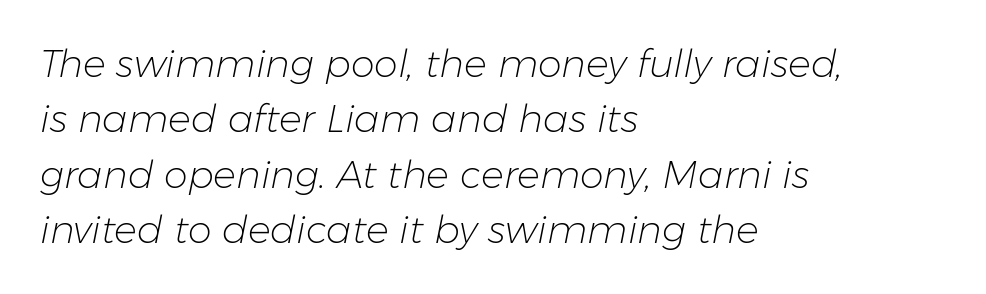
{"italic": "yes", "lean": "right", "slant_degrees": 11, "bold": "no", "weight": "light", "width": "normal", "stroke_contrast": "low", "x_height": "medium", "monospaced": "no", "underline": "no", "align": "left", "line_spacing": "normal", "line_spacing_ratio": 1.46, "letter_spacing": "normal", "letter_spacing_em": 0.0, "glyph_px": 38}
